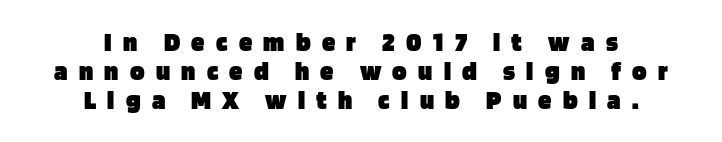
The typesetting leans heavy: a genuine bold. The vertical gap from one line to the next is small. The paragraph shown floats in the horizontal middle. Italic? Not at all — the glyphs are vertical. In terms of letterspacing, this is a distinctly airy, spread setting. Beneath every word, the page is bare.
